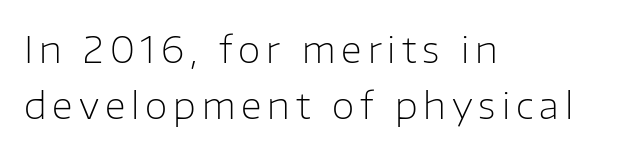
{"serif": "no", "italic": "no", "bold": "no", "weight": "light", "width": "normal", "stroke_contrast": "low", "x_height": "medium", "monospaced": "no", "underline": "no", "align": "left", "line_spacing": "normal", "line_spacing_ratio": 1.51, "glyph_px": 37}
